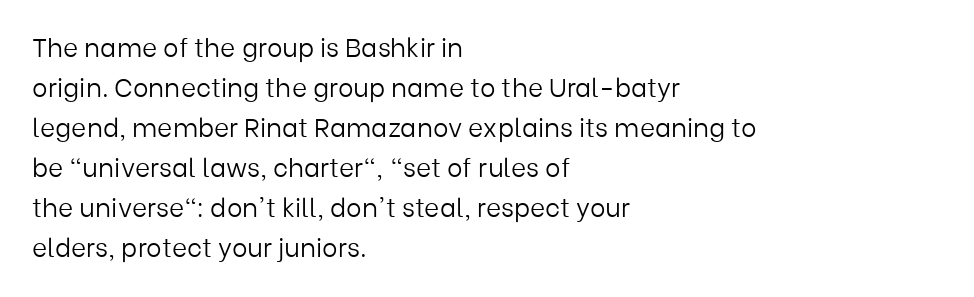
The image shows 26 px text type, upright; set left-aligned, normal line spacing (1.54x), normal letter spacing, not underlined.
